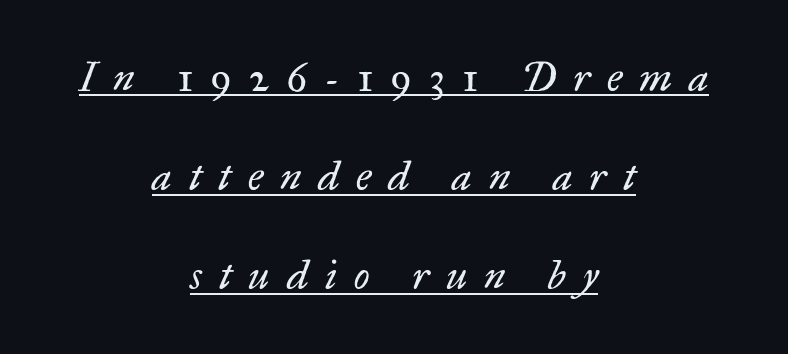
{"serif": "yes", "italic": "yes", "lean": "right", "slant_degrees": 17, "bold": "no", "weight": "regular", "width": "normal", "stroke_contrast": "low", "x_height": "small", "monospaced": "no", "underline": "yes", "align": "center", "line_spacing": "loose", "line_spacing_ratio": 2.42, "letter_spacing": "wide", "letter_spacing_em": 0.41, "glyph_px": 41}
